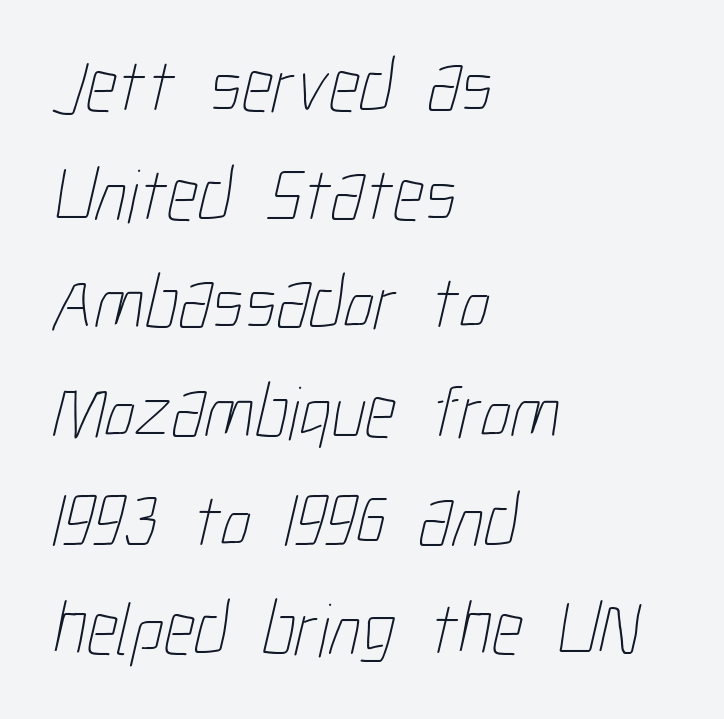
The rag falls on the right side of this text block. Ink coverage per letter is moderate at most. The space directly below the letters is spotless. Horizontal bands of white between lines are of average thickness. The letters advance in unequal steps, a hallmark of proportional type.
